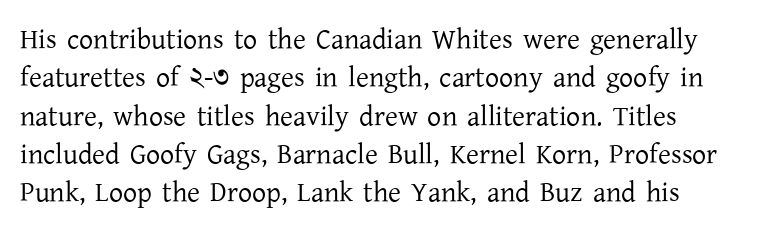
The image shows 28 px regular-weight serif type, upright; set normal line spacing (1.37x), normal letter spacing, not underlined; low stroke contrast and a medium x-height.
